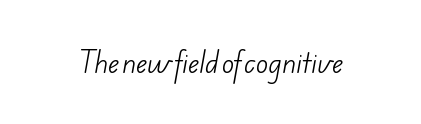
Q: Is the text bold? A: No.
Q: Is the text underlined? A: No.
Q: Is the spacing between letters normal or unusually wide? A: Normal.
